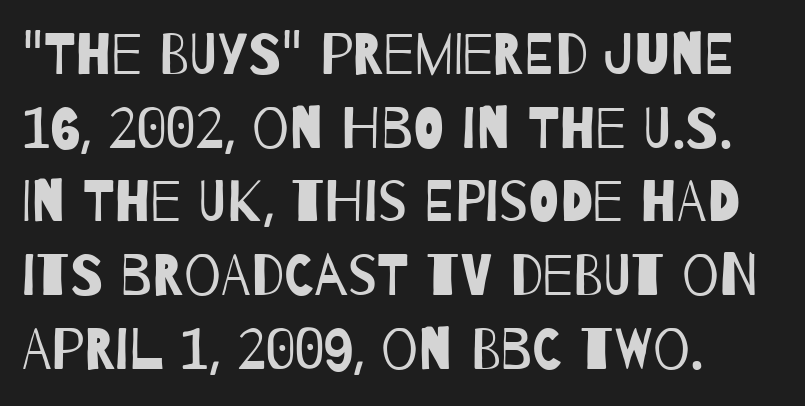
{"serif": "no", "bold": "no", "weight": "regular", "width": "condensed", "stroke_contrast": "low", "x_height": "large", "monospaced": "no", "underline": "no", "align": "left", "line_spacing": "normal", "line_spacing_ratio": 1.27, "letter_spacing": "normal", "letter_spacing_em": 0.0, "glyph_px": 58}
